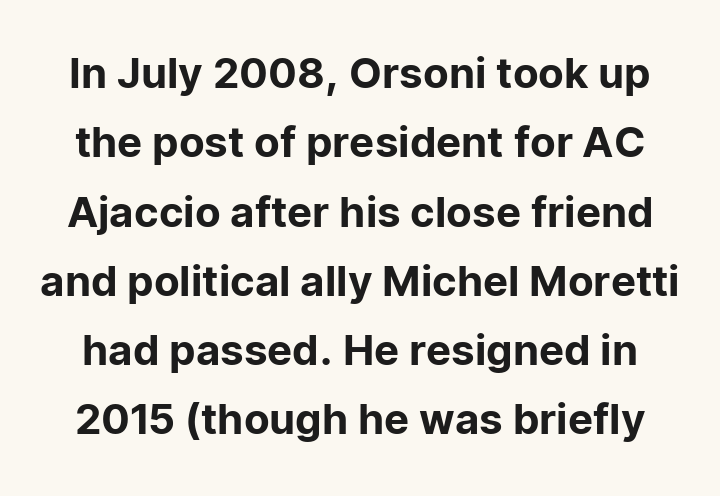
Q: Is the text italic (slanted)? A: No, it is upright.
Q: Is the typeface a serif or a sans-serif typeface? A: Sans-serif.
Q: Is the text underlined? A: No.
Q: Is the spacing between letters normal or unusually wide? A: Normal.
Q: Is the spacing between lines tight, normal or loose? A: Normal.
Q: Width (condensed, normal, or wide)? A: Normal.
Q: Stroke contrast? A: Low.
Q: x-height? A: Medium.
Q: Monospaced? A: No.
